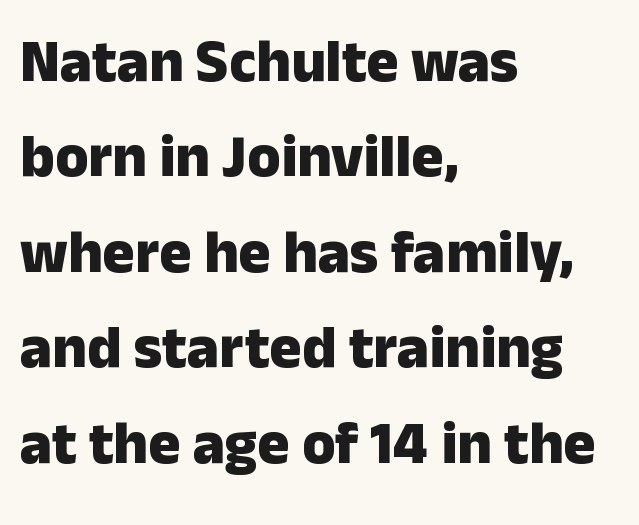
The typesetting leans heavy: a genuine bold. Every character sits straight up, as roman type does. The glyphs are unaccompanied by any horizontal stroke below them. A typesetter would call this zero additional tracking. Spacing verdict: proportional, widths tailored to each character. Notice how descenders clear the ascenders below comfortably — that's standard leading.
